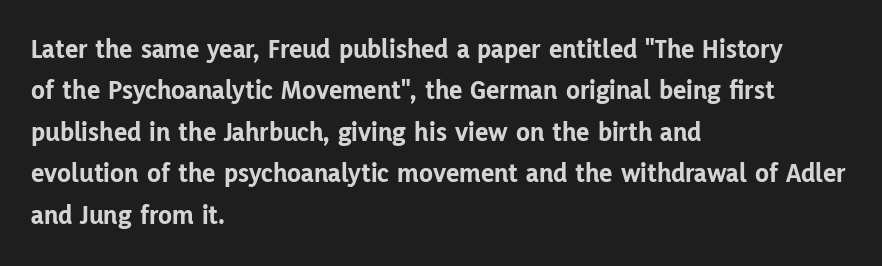
{"serif": "no", "italic": "no", "bold": "yes", "weight": "bold", "width": "normal", "stroke_contrast": "low", "x_height": "medium", "monospaced": "no", "underline": "no", "align": "left", "line_spacing": "normal", "line_spacing_ratio": 1.48, "letter_spacing": "normal", "letter_spacing_em": 0.0, "glyph_px": 28}
